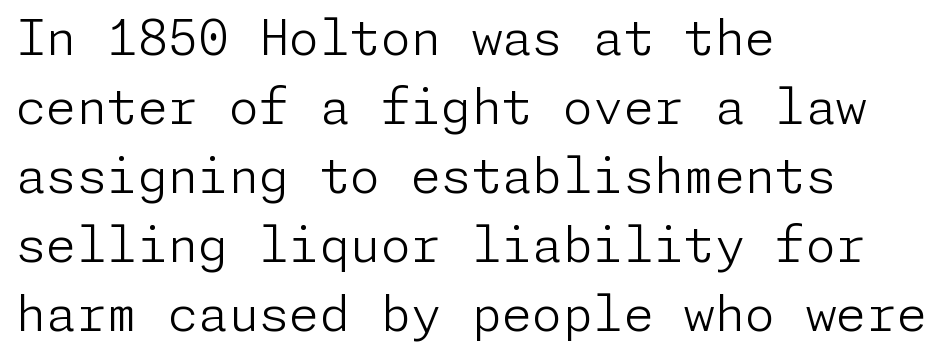
Q: Is the text bold? A: No.
Q: Is the text italic (slanted)? A: No, it is upright.
Q: Is the typeface a serif or a sans-serif typeface? A: Sans-serif.
Q: Is the text underlined? A: No.
Q: How is the paragraph aligned? A: Left-aligned.
Q: Is the spacing between letters normal or unusually wide? A: Normal.
Q: Is the spacing between lines tight, normal or loose? A: Normal.
Q: Width (condensed, normal, or wide)? A: Normal.
Q: Stroke contrast? A: Low.
Q: x-height? A: Medium.
